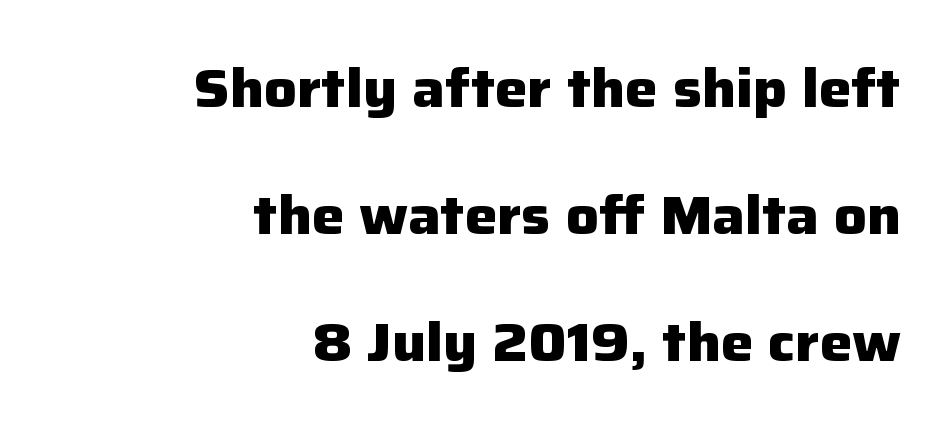
The image shows 54 px heavy sans-serif type, upright; set right-aligned, loose line spacing (2.35x), normal letter spacing, not underlined; low stroke contrast and a medium x-height.
